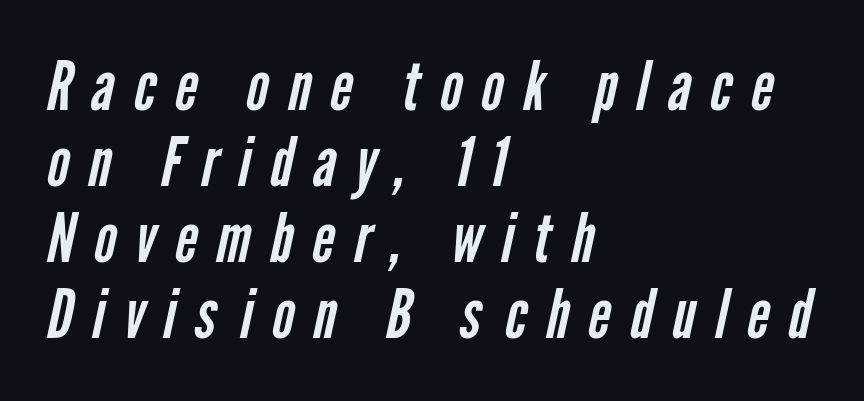
The strip under each line holds only bare page. Horizontal bands of white between lines are thin slivers. In terms of letterspacing, this is a distinctly airy, spread setting. A typesetter would call this proportional, since set widths differ per character.
